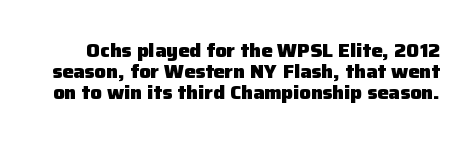
Nothing unusual about the tracking: characters are spaced as the font intends. I'd describe the lettering as bold — thick and assertive. Rendered with straight, roman letterforms. If you measured baseline to baseline, you'd find a short distance. Bare-footed words on every line.
